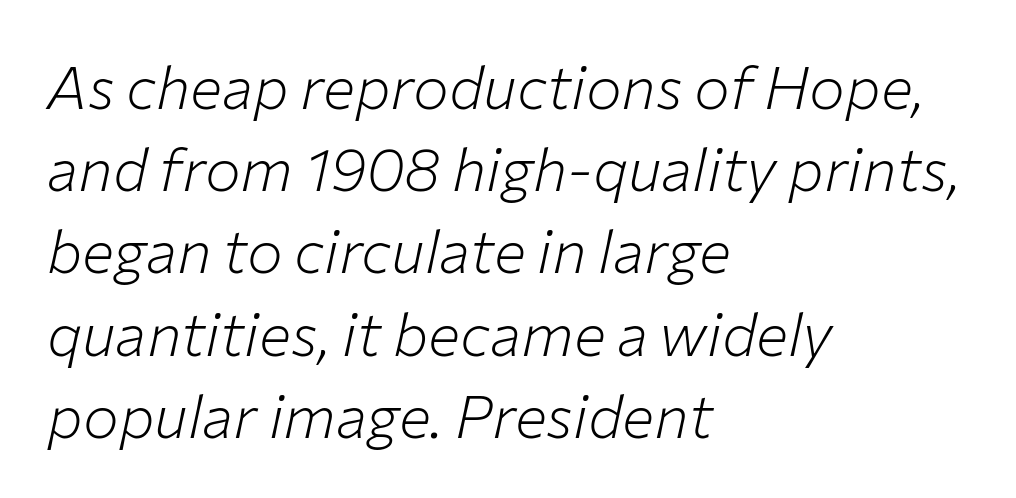
{"italic": "yes", "lean": "right", "slant_degrees": 12, "bold": "no", "weight": "light", "width": "normal", "stroke_contrast": "low", "x_height": "medium", "monospaced": "no", "underline": "no", "align": "left", "line_spacing": "normal", "line_spacing_ratio": 1.37, "letter_spacing": "normal", "letter_spacing_em": 0.0, "glyph_px": 60}
